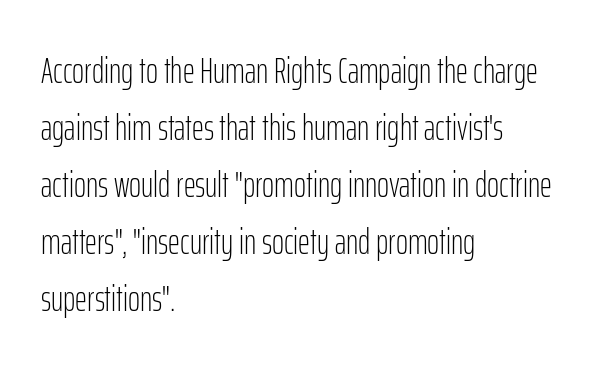
Q: Is the text bold? A: No.
Q: Is the text italic (slanted)? A: No, it is upright.
Q: Is the typeface a serif or a sans-serif typeface? A: Sans-serif.
Q: Is the text underlined? A: No.
Q: How is the paragraph aligned? A: Left-aligned.
Q: Is the spacing between letters normal or unusually wide? A: Normal.
Q: Is the spacing between lines tight, normal or loose? A: Normal.
Q: Width (condensed, normal, or wide)? A: Condensed.
Q: Stroke contrast? A: Low.
Q: x-height? A: Medium.
Q: Monospaced? A: No.
